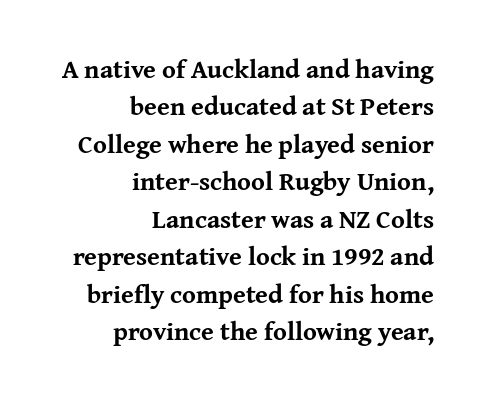
Visually the block forms a straight wall on the right and a jagged coastline on the left. The rendering keeps characters at their native spacing. A bare baseline throughout the passage. Does the lettering tilt? It doesn't — this is upright.
